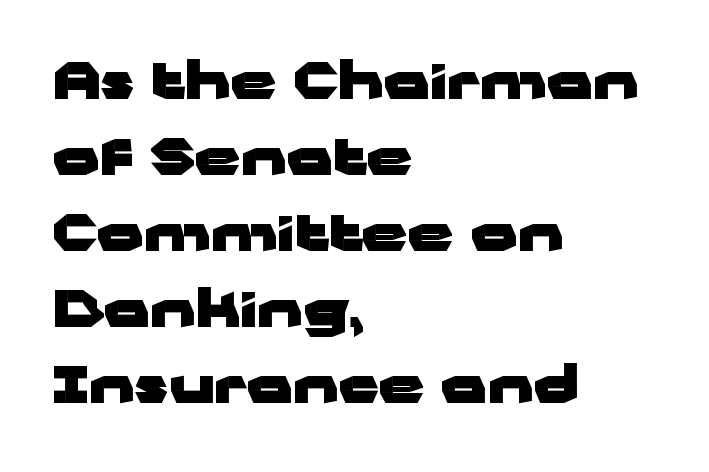
The image shows 51 px heavy, wide sans-serif type, upright; set left-aligned, normal line spacing (1.49x), normal letter spacing, not underlined; low stroke contrast and a medium x-height.
